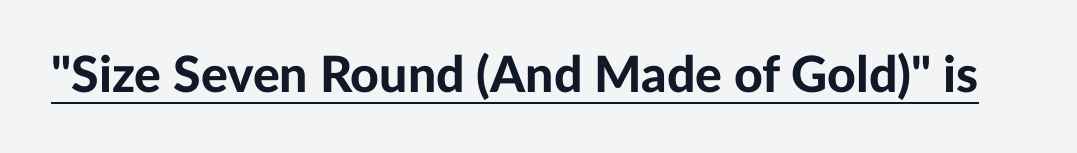
Q: Is the text bold? A: Yes.
Q: Is the text italic (slanted)? A: No, it is upright.
Q: Is the typeface a serif or a sans-serif typeface? A: Sans-serif.
Q: Is the text underlined? A: Yes.
Q: Is the spacing between letters normal or unusually wide? A: Normal.
Q: Width (condensed, normal, or wide)? A: Normal.
Q: Stroke contrast? A: Low.
Q: x-height? A: Medium.
Q: Monospaced? A: No.
